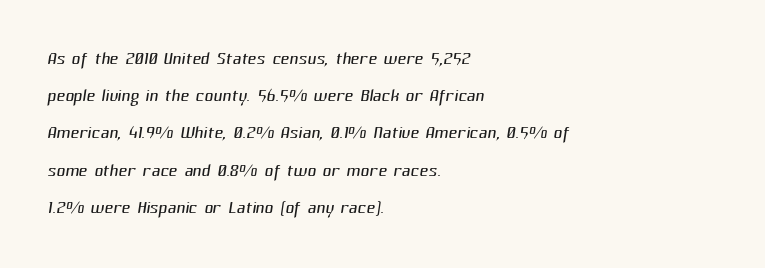
{"bold": "no", "underline": "no", "align": "left", "line_spacing": "normal", "line_spacing_ratio": 1.55, "letter_spacing": "normal", "letter_spacing_em": 0.0, "glyph_px": 24}
